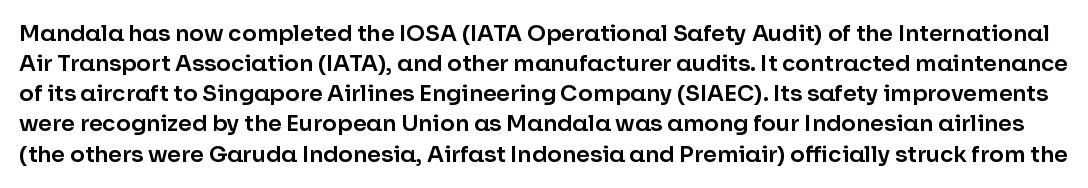
{"italic": "no", "underline": "no", "line_spacing": "normal", "line_spacing_ratio": 1.37, "letter_spacing": "normal", "letter_spacing_em": 0.0, "glyph_px": 22}
